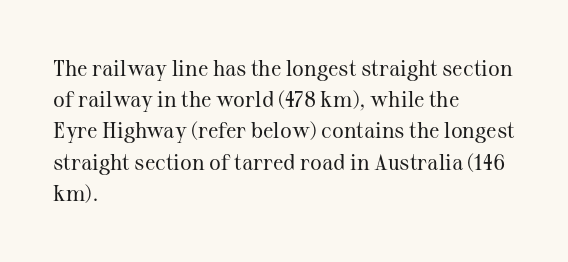
{"italic": "no", "bold": "no", "underline": "no", "align": "left", "line_spacing": "normal", "line_spacing_ratio": 1.42, "letter_spacing": "normal", "letter_spacing_em": 0.0, "glyph_px": 22}
